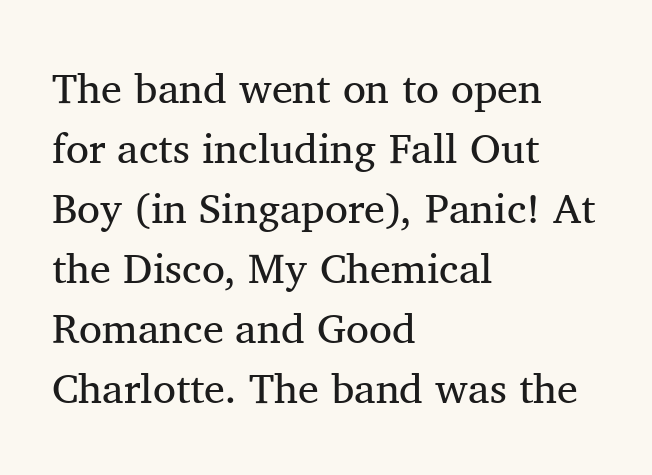
The image shows 42 px regular-weight serif type, upright; set left-aligned, normal line spacing (1.43x), normal letter spacing, not underlined; medium stroke contrast and a medium x-height.
